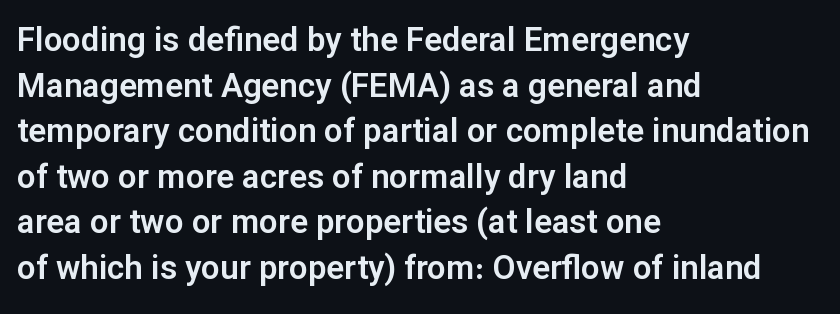
The designer went with a sans here, leaving each stem footless. The setting favours the left margin, as ordinary paragraphs usually do. Regular leading. You could not count columns in this text — the font is proportionally spaced.
